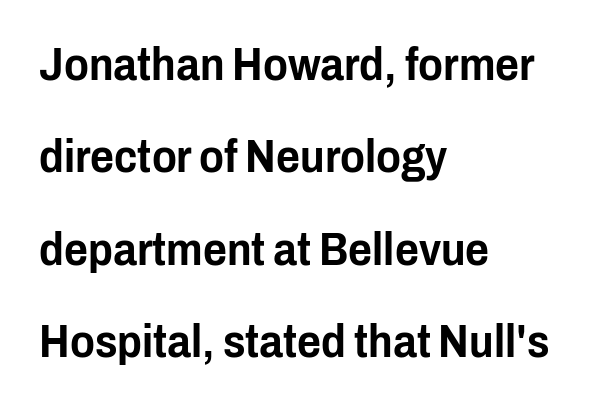
{"serif": "no", "italic": "no", "width": "condensed", "stroke_contrast": "low", "x_height": "medium", "monospaced": "no", "underline": "no", "align": "left", "line_spacing": "loose", "line_spacing_ratio": 2.01, "letter_spacing": "normal", "letter_spacing_em": 0.0, "glyph_px": 46}
